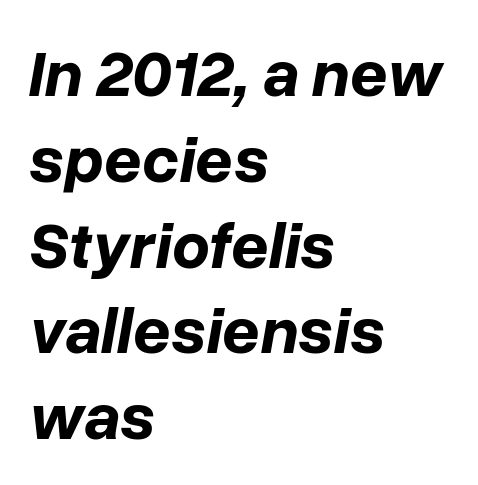
{"italic": "yes", "lean": "right", "slant_degrees": 10, "bold": "yes", "weight": "bold", "width": "normal", "stroke_contrast": "low", "x_height": "medium", "monospaced": "no", "underline": "no", "align": "left", "line_spacing": "normal", "line_spacing_ratio": 1.3, "letter_spacing": "normal", "letter_spacing_em": 0.0, "glyph_px": 66}
